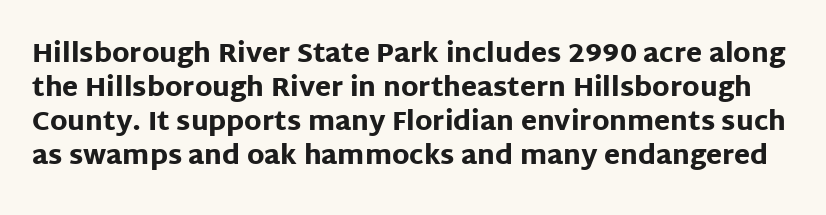
{"italic": "no", "bold": "yes", "underline": "no", "line_spacing": "normal", "line_spacing_ratio": 1.31, "letter_spacing": "normal", "letter_spacing_em": 0.0, "glyph_px": 26}
